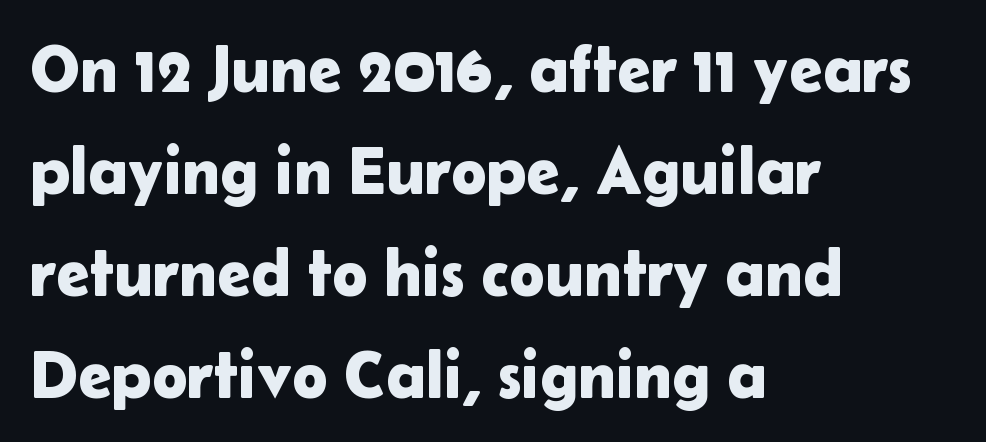
Classification — sans serif. Inter-character spacing is left at the font's built-in metrics. Proportional: the letters do not fall into vertical columns. Designer's note — italics off, roman on. Line spacing here is normal. This rendering uses left alignment, leaving the right contour irregular.
